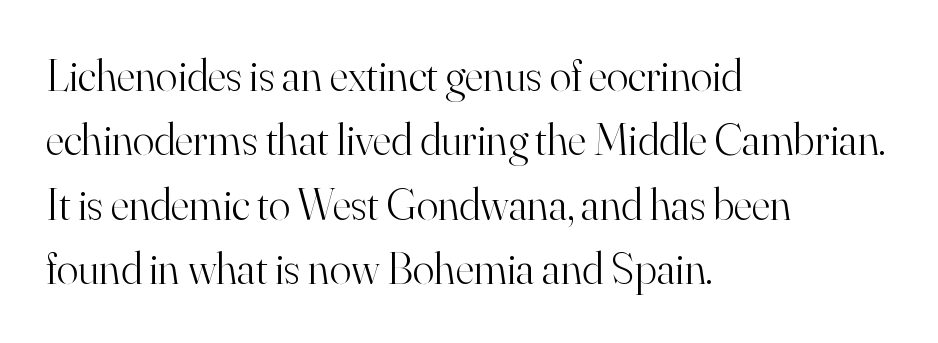
The image shows 45 px light serif type, upright; set left-aligned, normal line spacing (1.43x), normal letter spacing, not underlined; high stroke contrast and a small x-height.
